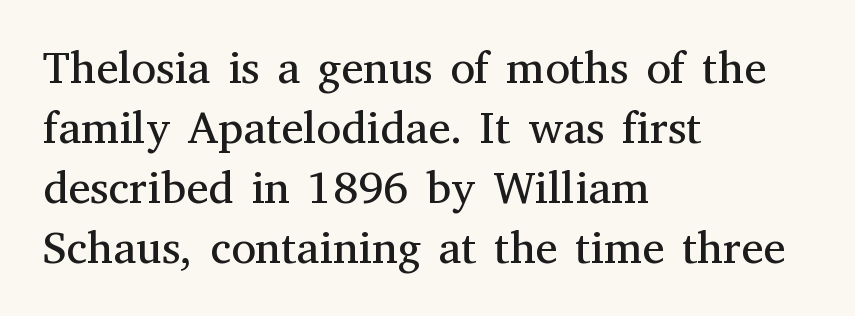
Each letter keeps its own natural width here, so spacing adapts to shape. Line beginnings align vertically; line endings do not. The font family rendered here belongs to the serif group. The font's upright variant was chosen for this text.
